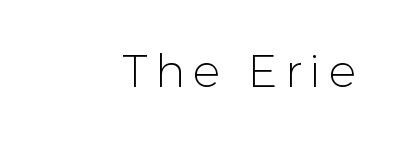
The image shows 46 px light sans-serif type, upright; set right-aligned, not underlined; low stroke contrast and a medium x-height.
